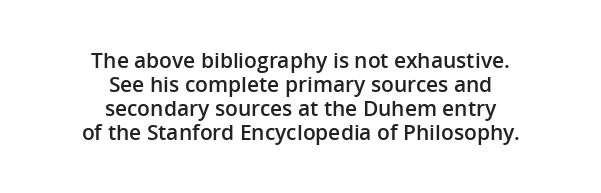
The image shows 21 px text type, upright; set centered, tight line spacing (1.15x), normal letter spacing, not underlined.
